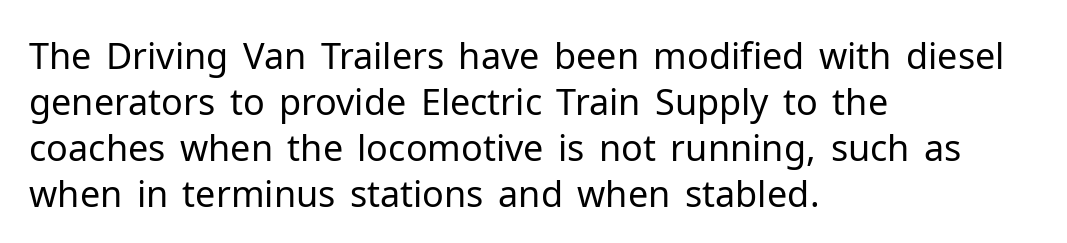
The image shows 36 px regular-weight sans-serif type, upright; set left-aligned, normal line spacing (1.28x), normal letter spacing, not underlined; low stroke contrast and a medium x-height.
